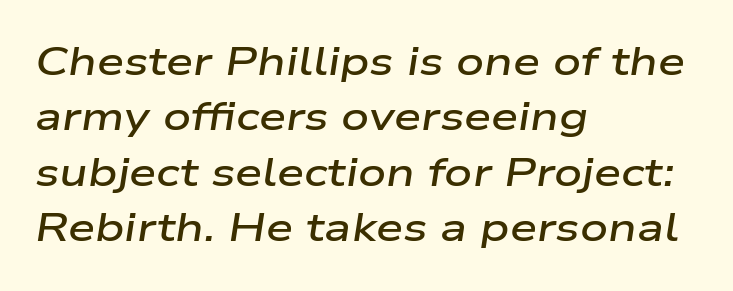
The image shows 39 px semibold, wide type, italic (leaning right); set left-aligned, normal line spacing (1.42x), normal letter spacing, not underlined; low stroke contrast and a medium x-height.
